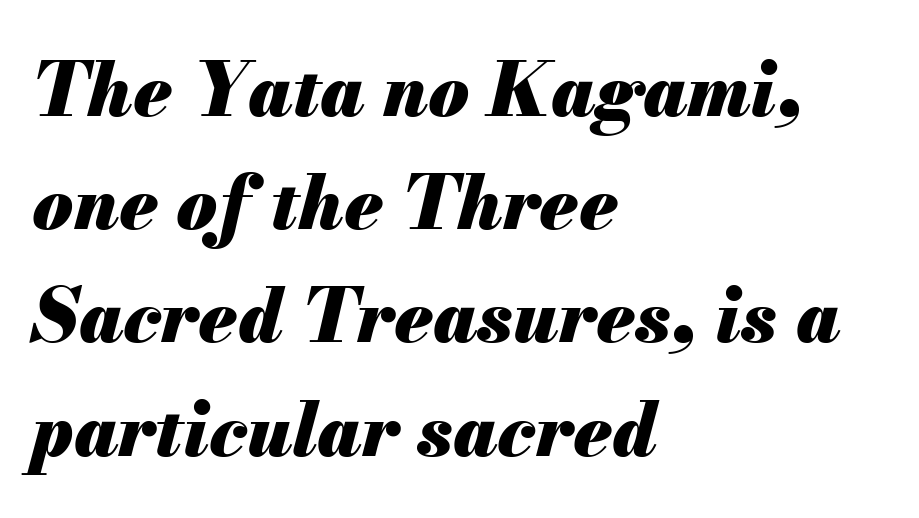
Q: Is the text bold? A: Yes.
Q: Is the text italic (slanted)? A: Yes, it leans right by about 13 degrees.
Q: Is the text underlined? A: No.
Q: How is the paragraph aligned? A: Left-aligned.
Q: Is the spacing between letters normal or unusually wide? A: Normal.
Q: Is the spacing between lines tight, normal or loose? A: Normal.
Q: Width (condensed, normal, or wide)? A: Normal.
Q: Stroke contrast? A: Medium.
Q: x-height? A: Small.
Q: Monospaced? A: No.
